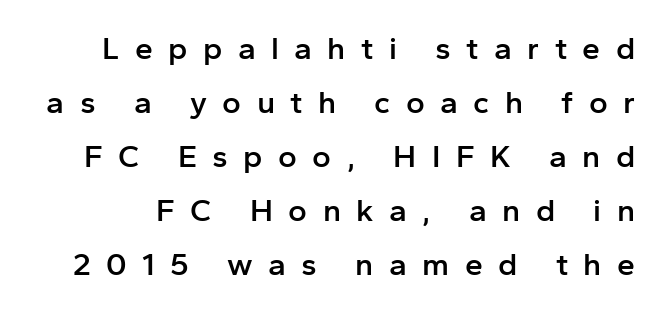
The image shows 32 px semibold sans-serif type, upright; set normal line spacing (1.69x), unusually wide letter spacing (+0.48 em), not underlined; low stroke contrast and a medium x-height.
